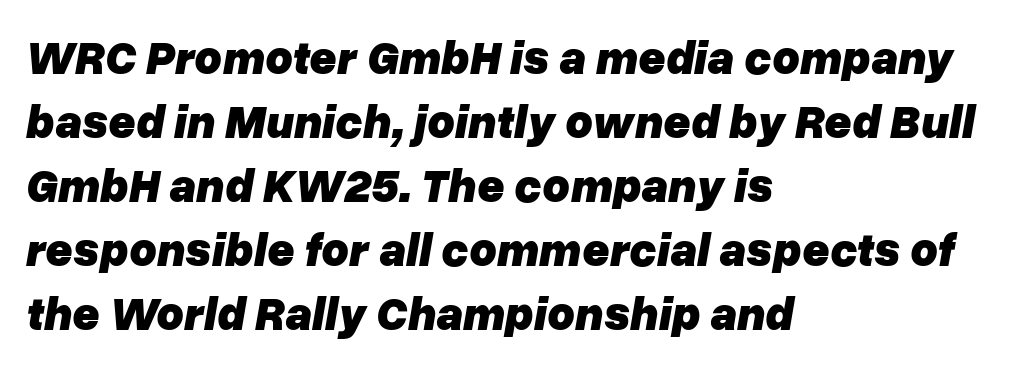
Q: Is the text bold? A: Yes.
Q: Is the text italic (slanted)? A: Yes, it leans right by about 10 degrees.
Q: Is the text underlined? A: No.
Q: How is the paragraph aligned? A: Left-aligned.
Q: Is the spacing between letters normal or unusually wide? A: Normal.
Q: Is the spacing between lines tight, normal or loose? A: Normal.
Q: Width (condensed, normal, or wide)? A: Normal.
Q: Stroke contrast? A: Low.
Q: x-height? A: Medium.
Q: Monospaced? A: No.
